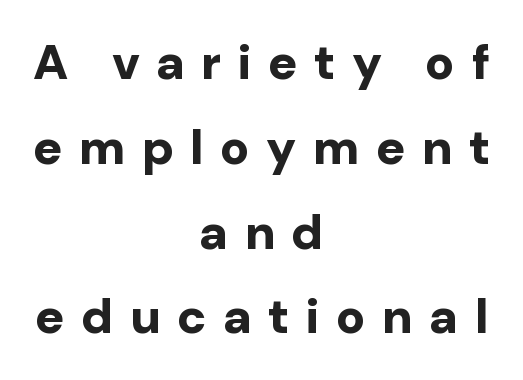
Q: Is the text bold? A: Yes.
Q: Is the text italic (slanted)? A: No, it is upright.
Q: Is the typeface a serif or a sans-serif typeface? A: Sans-serif.
Q: Is the text underlined? A: No.
Q: How is the paragraph aligned? A: Centered.
Q: Is the spacing between letters normal or unusually wide? A: Unusually wide.
Q: Width (condensed, normal, or wide)? A: Normal.
Q: Stroke contrast? A: Low.
Q: x-height? A: Medium.
Q: Monospaced? A: No.
